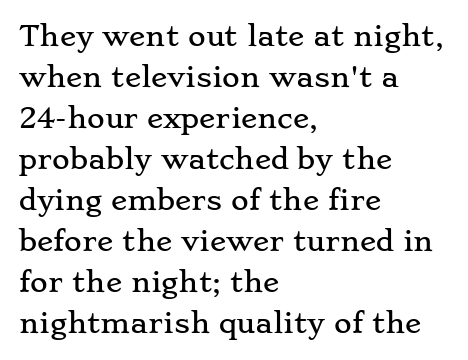
The image shows 27 px text type, upright; set left-aligned, normal line spacing (1.52x), normal letter spacing, not underlined.
